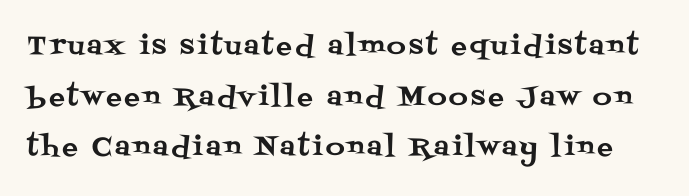
The image shows 26 px text type, upright; set loose line spacing (1.95x), not underlined.
